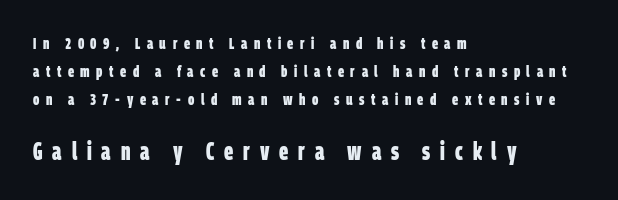
Q: Is the text bold? A: Yes.
Q: Is the text underlined? A: No.
Q: How is the paragraph aligned? A: Left-aligned.
Q: Is the spacing between letters normal or unusually wide? A: Unusually wide.
Q: Which block of text is set in a larger size, the first (top) or the second (bottom)? A: The second (bottom) one.
